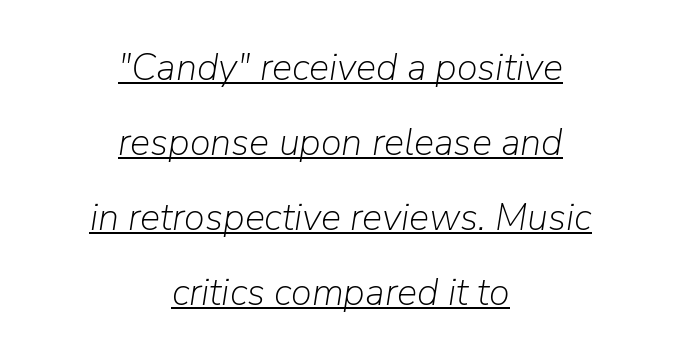
Q: Is the text bold? A: No.
Q: Is the text italic (slanted)? A: Yes, it leans right by about 9 degrees.
Q: Is the text underlined? A: Yes.
Q: How is the paragraph aligned? A: Centered.
Q: Is the spacing between letters normal or unusually wide? A: Normal.
Q: Is the spacing between lines tight, normal or loose? A: Loose.
Q: Width (condensed, normal, or wide)? A: Normal.
Q: Stroke contrast? A: Low.
Q: x-height? A: Medium.
Q: Monospaced? A: No.
